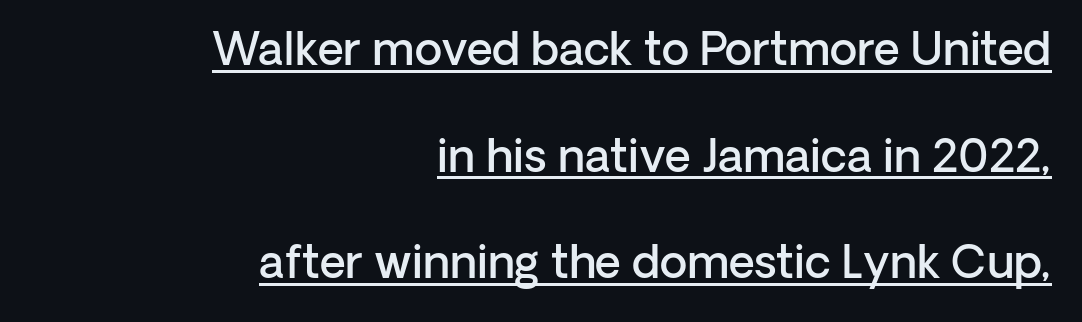
On the weight axis this lands at semibold, roughly 600. Tracking here is standard; glyphs follow each other at the usual distance. Students, observe the line beneath the letters — that is underlining. Nothing sits at the stroke ends, so this counts as sans-serif.
